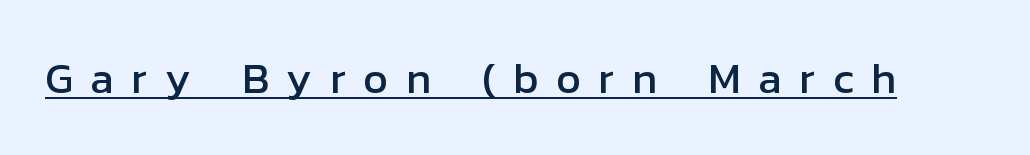
Q: Is the text italic (slanted)? A: No, it is upright.
Q: Is the typeface a serif or a sans-serif typeface? A: Sans-serif.
Q: Is the text underlined? A: Yes.
Q: Is the spacing between letters normal or unusually wide? A: Unusually wide.
Q: Width (condensed, normal, or wide)? A: Normal.
Q: Stroke contrast? A: Low.
Q: x-height? A: Medium.
Q: Monospaced? A: No.
